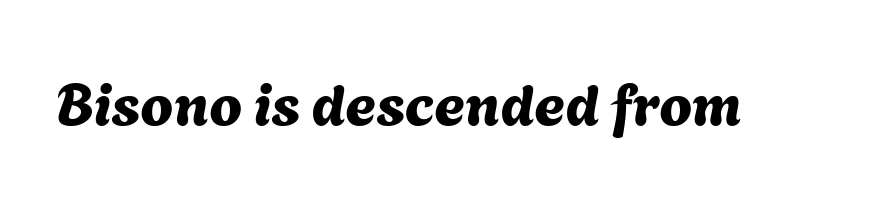
Glyph-to-glyph distance matches everyday printed text. The font family rendered here belongs to the sans-serif group. Think of a printed novel: that variable character pitch is what you see here. The strip under each line holds only bare page.
